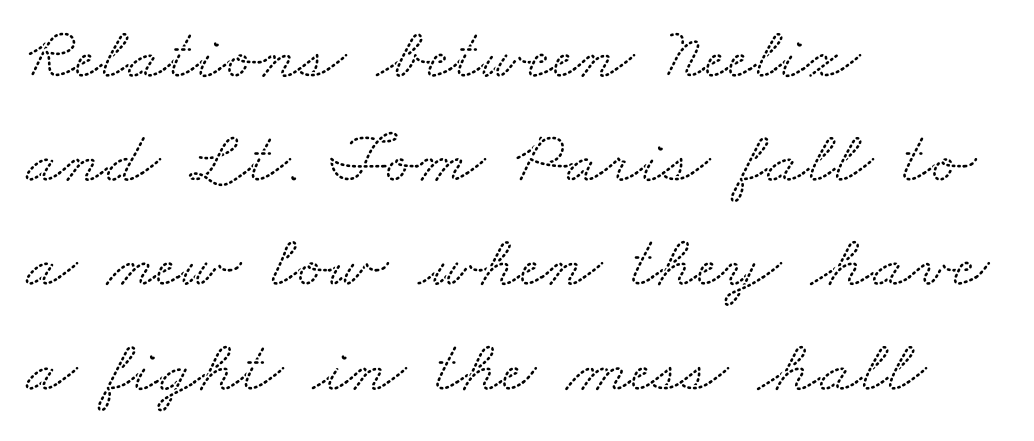
The image shows 75 px wide serif type; set left-aligned, normal line spacing (1.39x), normal letter spacing, not underlined; low stroke contrast and a small x-height.
